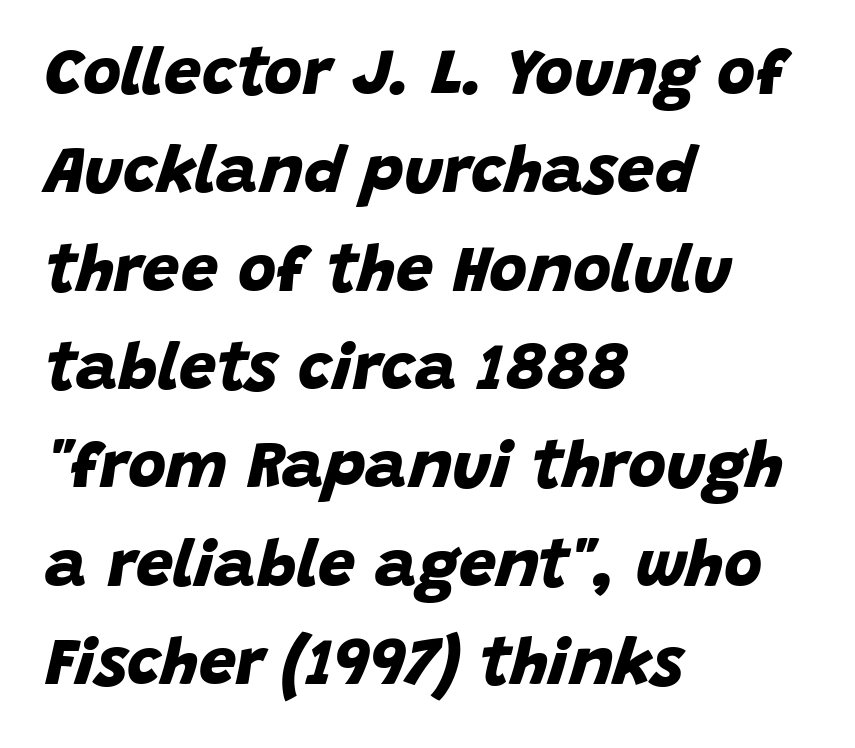
{"serif": "no", "bold": "yes", "weight": "bold", "width": "normal", "stroke_contrast": "low", "x_height": "large", "monospaced": "no", "underline": "no", "align": "left", "line_spacing": "normal", "line_spacing_ratio": 1.49, "letter_spacing": "normal", "letter_spacing_em": 0.0, "glyph_px": 66}
